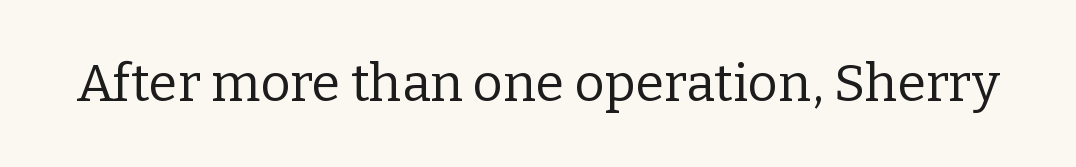
{"serif": "yes", "italic": "no", "bold": "no", "weight": "regular", "width": "normal", "stroke_contrast": "low", "x_height": "medium", "monospaced": "no", "underline": "no", "letter_spacing": "normal", "letter_spacing_em": 0.0, "glyph_px": 52}
